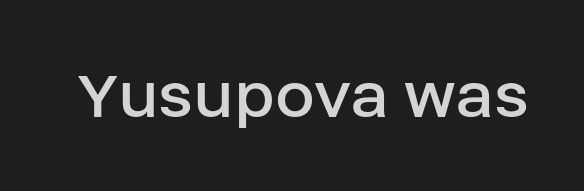
The image shows 72 px regular-weight sans-serif type, upright; set normal letter spacing, not underlined; low stroke contrast and a large x-height.
